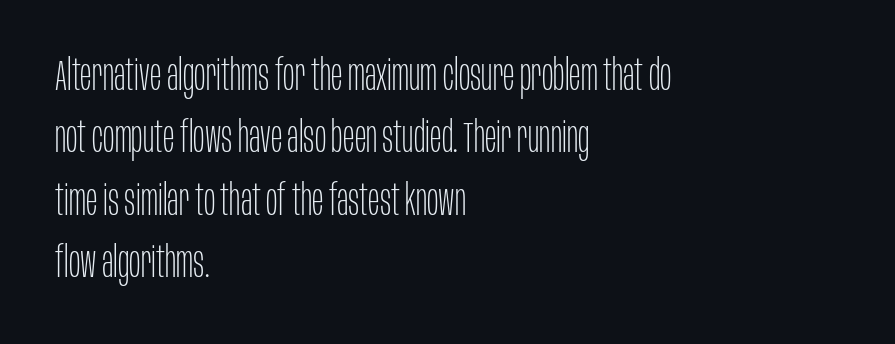
Horizontal alignment here is leftward, the default for most running prose. The letters advance in unequal steps, a hallmark of proportional type. I'd call this a sans setting — the letters go barefoot. These lines keep a tight, regular rhythm from letter to letter. No word sits above an underline. The rows are spaced the way most documents space them.
